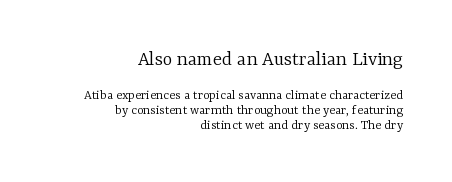
This sample trades vertical openness for compactness between lines. Tracking value appears to be zero — textbook default spacing. Upright lettering throughout. Scale decreases going downward across the two blocks.
